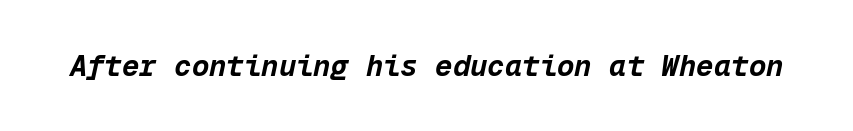
The image shows 29 px bold type, italic (leaning right), monospaced; set normal letter spacing, not underlined; low stroke contrast and a medium x-height.
